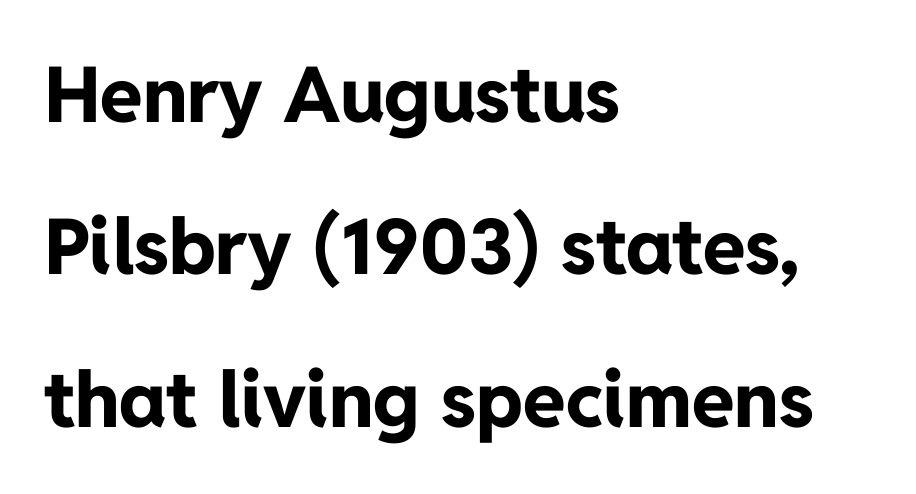
Q: Is the text bold? A: Yes.
Q: Is the text italic (slanted)? A: No, it is upright.
Q: Is the typeface a serif or a sans-serif typeface? A: Sans-serif.
Q: Is the text underlined? A: No.
Q: How is the paragraph aligned? A: Left-aligned.
Q: Is the spacing between letters normal or unusually wide? A: Normal.
Q: Is the spacing between lines tight, normal or loose? A: Loose.
Q: Width (condensed, normal, or wide)? A: Normal.
Q: Stroke contrast? A: Low.
Q: x-height? A: Medium.
Q: Monospaced? A: No.
